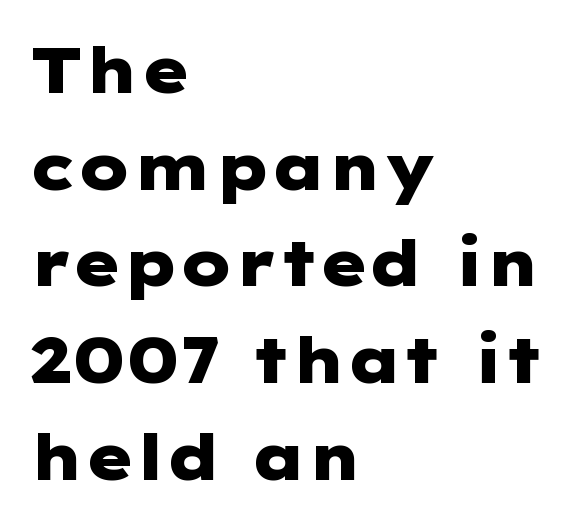
{"serif": "no", "italic": "no", "bold": "yes", "weight": "heavy", "width": "wide", "stroke_contrast": "low", "x_height": "medium", "underline": "no", "align": "left", "line_spacing": "normal", "line_spacing_ratio": 1.51, "letter_spacing": "normal", "letter_spacing_em": 0.0, "glyph_px": 64}
